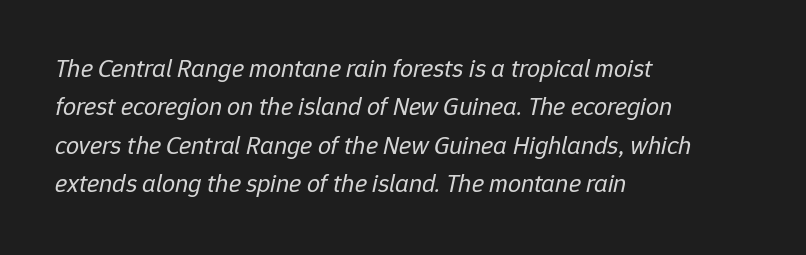
This is not heavy type; no bold has been used. Vertically, the passage feels balanced, rows spaced as you'd expect. Clear beneath every line of the passage. The typesetter chose a ragged-right arrangement here. Is the type slanted? Yes — the strokes lean at a clear angle.
